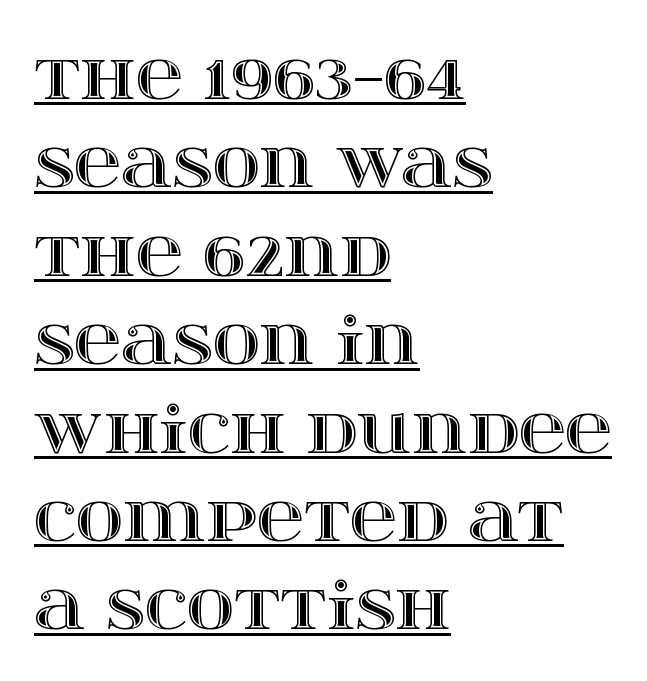
The image shows 65 px wide type, upright; set left-aligned, normal line spacing (1.36x), normal letter spacing, underlined; a large x-height.
